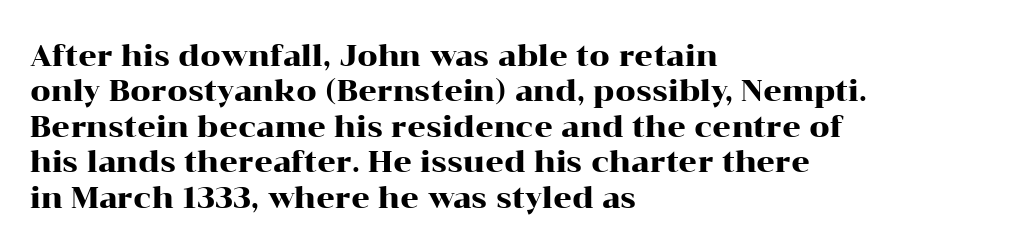
The image shows 29 px wide serif type, upright; set left-aligned, line spacing 1.22x, normal letter spacing, not underlined; high stroke contrast and a medium x-height.
